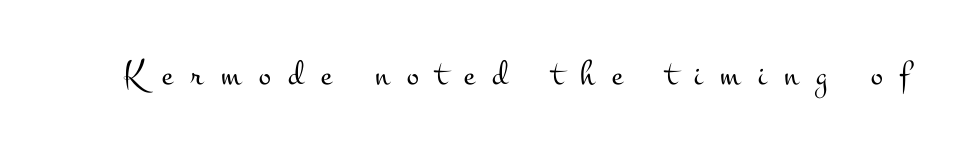
The image shows 36 px light, wide type; set unusually wide letter spacing (+0.49 em), not underlined; medium stroke contrast and a small x-height.
